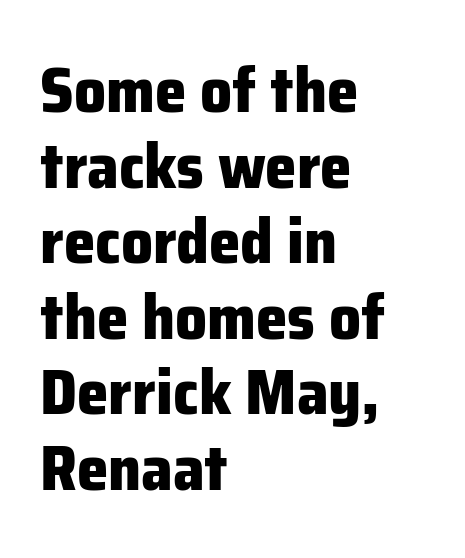
The image shows 63 px heavy sans-serif type, upright; set left-aligned, line spacing 1.2x, normal letter spacing, not underlined; low stroke contrast and a medium x-height.
